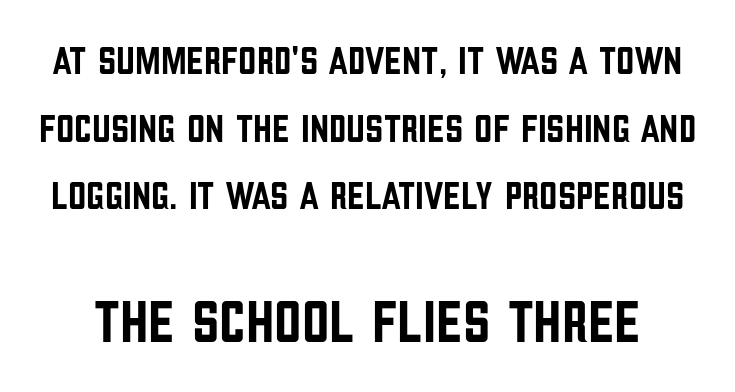
Q: Is the text italic (slanted)? A: No, it is upright.
Q: Is the typeface a serif or a sans-serif typeface? A: Sans-serif.
Q: Is the text underlined? A: No.
Q: Is the spacing between letters normal or unusually wide? A: Normal.
Q: Is the spacing between lines tight, normal or loose? A: Normal.
Q: Which block of text is set in a larger size, the first (top) or the second (bottom)? A: The second (bottom) one.
Q: Width (condensed, normal, or wide)? A: Condensed.
Q: Stroke contrast? A: Low.
Q: x-height? A: Large.
Q: Monospaced? A: No.
